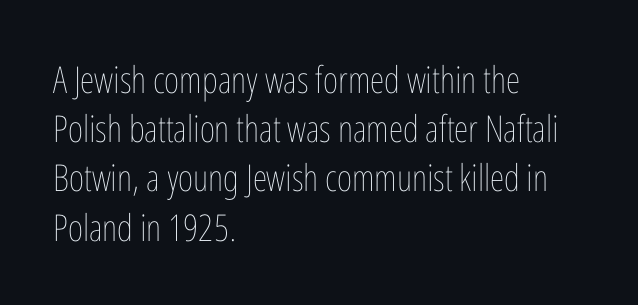
{"italic": "no", "bold": "no", "weight": "thin", "width": "condensed", "stroke_contrast": "low", "x_height": "medium", "monospaced": "no", "underline": "no", "align": "left", "line_spacing": "normal", "line_spacing_ratio": 1.33, "letter_spacing": "normal", "letter_spacing_em": 0.0, "glyph_px": 37}
